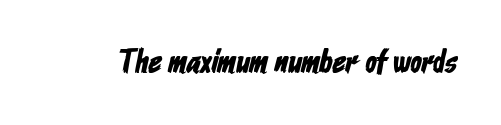
The image shows 33 px condensed sans-serif type; set normal letter spacing, not underlined; low stroke contrast and a medium x-height.
